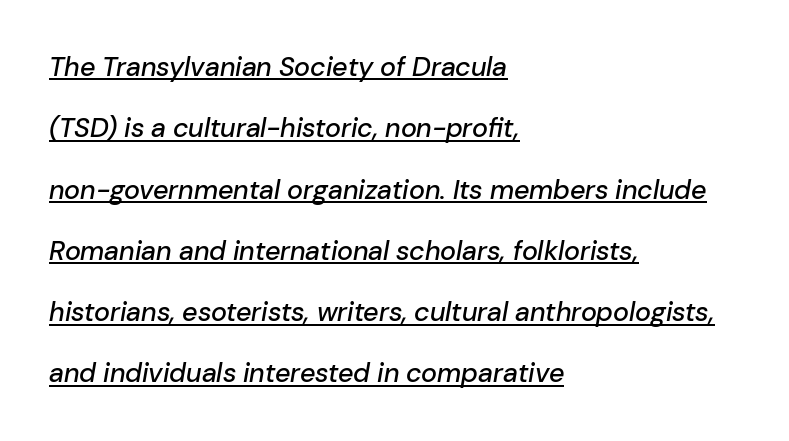
The image shows 27 px text type, italic (leaning right); set left-aligned, loose line spacing (2.27x), normal letter spacing, underlined.
